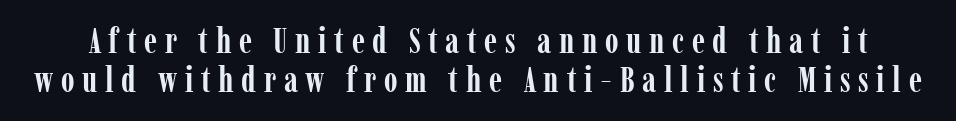
Spacing verdict: proportional, widths tailored to each character. The horizontal fit of the characters is loose and conspicuously gappy. Interline gaps are noticeably narrow in this sample. I'd describe the lettering as bold — thick and assertive.
